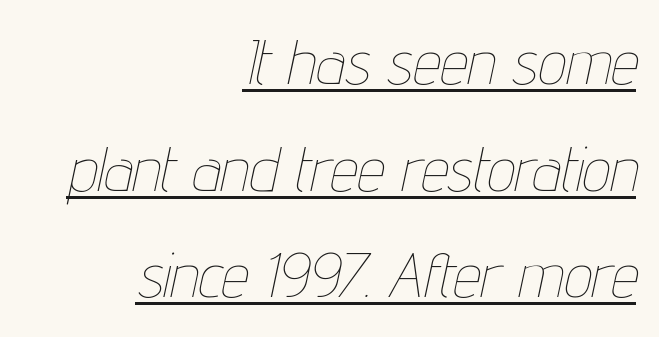
Q: Is the text bold? A: No.
Q: Is the text italic (slanted)? A: Yes, it leans right by about 12 degrees.
Q: Is the text underlined? A: Yes.
Q: How is the paragraph aligned? A: Right-aligned.
Q: Is the spacing between letters normal or unusually wide? A: Normal.
Q: Width (condensed, normal, or wide)? A: Condensed.
Q: Stroke contrast? A: Low.
Q: x-height? A: Medium.
Q: Monospaced? A: No.
